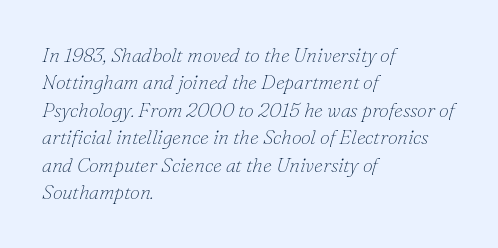
{"italic": "yes", "lean": "right", "slant_degrees": 16, "bold": "no", "underline": "no", "align": "left", "line_spacing": "normal", "line_spacing_ratio": 1.37, "letter_spacing": "normal", "letter_spacing_em": 0.0, "glyph_px": 20}
